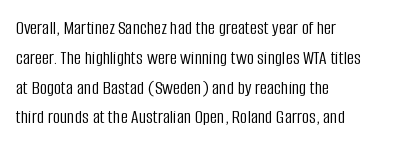
Q: Is the text bold? A: No.
Q: Is the text italic (slanted)? A: No, it is upright.
Q: Is the text underlined? A: No.
Q: How is the paragraph aligned? A: Left-aligned.
Q: Is the spacing between letters normal or unusually wide? A: Normal.
Q: Is the spacing between lines tight, normal or loose? A: Normal.
